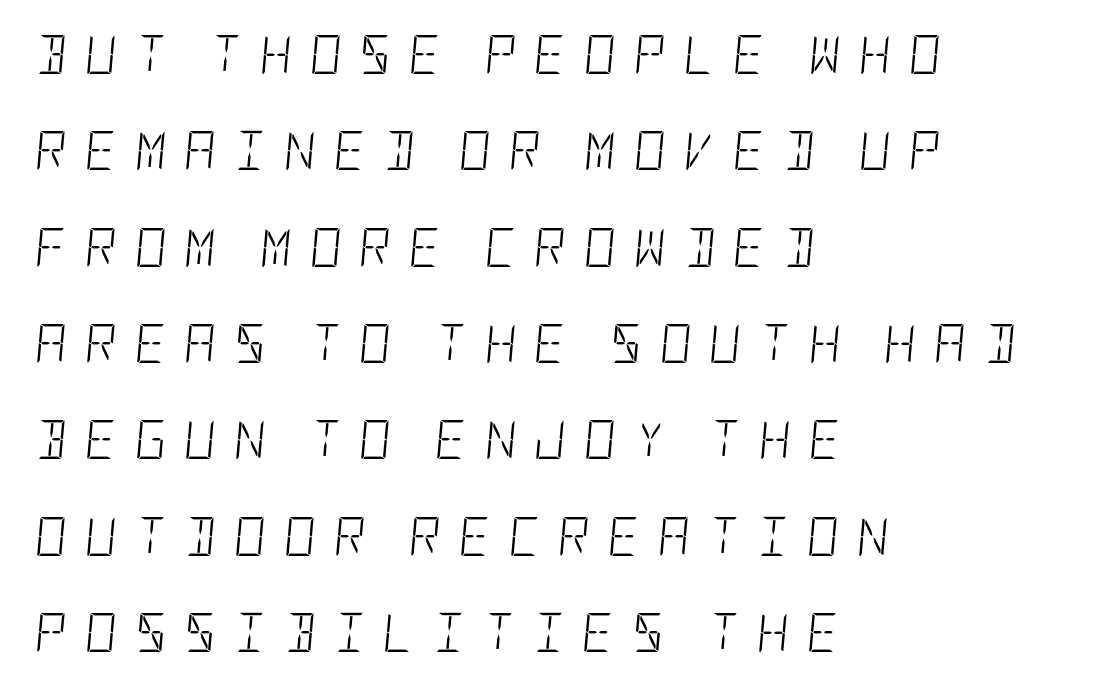
The image shows 39 px light, condensed type, italic (leaning right); set left-aligned, loose line spacing (2.47x), unusually wide letter spacing (+0.46 em), not underlined; low stroke contrast and a large x-height.
